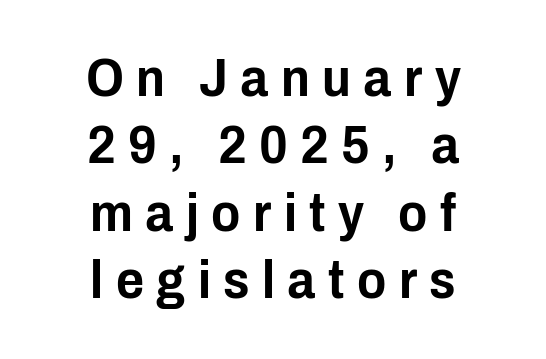
{"serif": "no", "italic": "no", "width": "condensed", "stroke_contrast": "low", "x_height": "medium", "monospaced": "no", "underline": "no", "align": "center", "line_spacing": "normal", "line_spacing_ratio": 1.25, "letter_spacing": "wide", "letter_spacing_em": 0.23, "glyph_px": 54}
